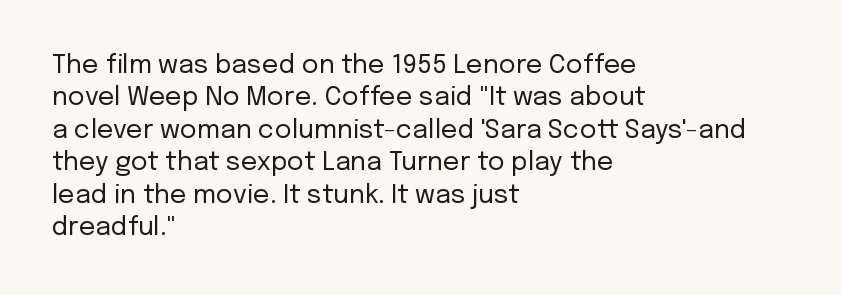
The image shows 26 px text type, upright; set left-aligned, normal line spacing (1.25x), normal letter spacing, not underlined.
